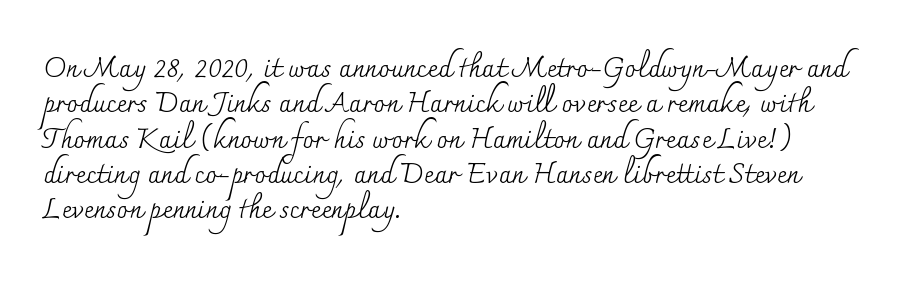
The image shows 28 px regular-weight serif type; set left-aligned, normal line spacing (1.26x), normal letter spacing, not underlined; medium stroke contrast and a small x-height.
